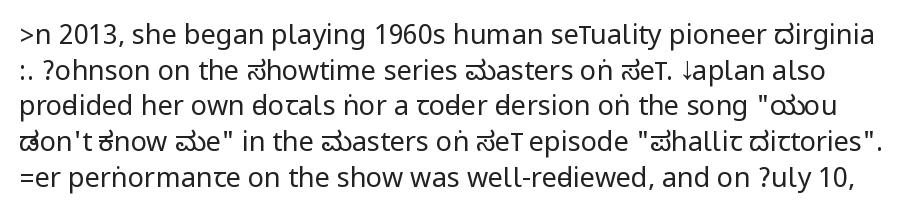
{"italic": "no", "bold": "no", "underline": "no", "line_spacing": "normal", "line_spacing_ratio": 1.32, "letter_spacing": "normal", "letter_spacing_em": 0.0, "glyph_px": 27}
